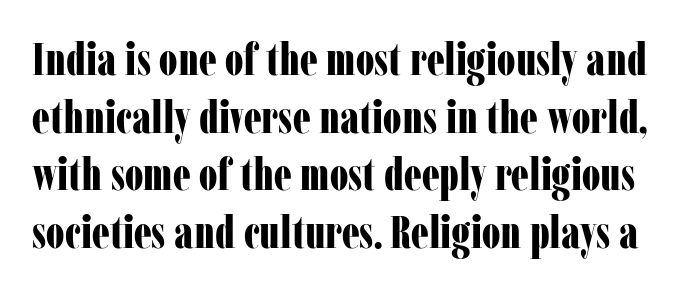
The image shows 45 px bold, condensed serif type, upright; set normal line spacing (1.28x), normal letter spacing, not underlined; low stroke contrast and a medium x-height.
